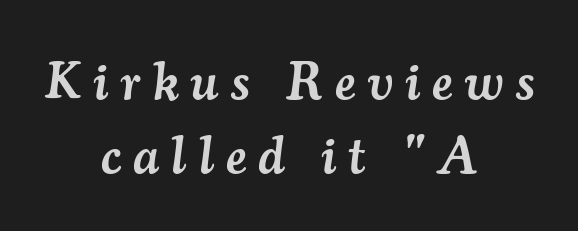
The image shows 52 px semibold serif type, italic (leaning right); set centered, normal line spacing (1.43x), unusually wide letter spacing (+0.23 em), not underlined; medium stroke contrast and a small x-height.
